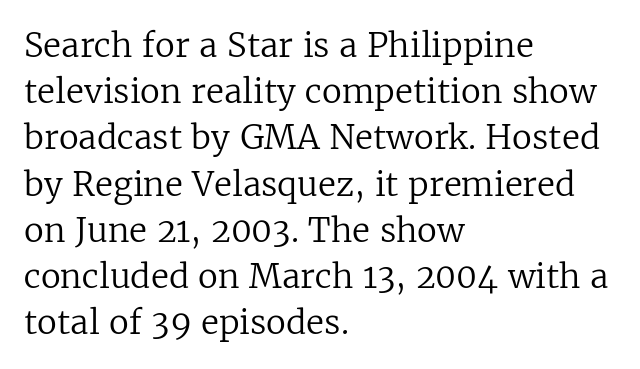
Q: Is the text bold? A: No.
Q: Is the text italic (slanted)? A: No, it is upright.
Q: Is the typeface a serif or a sans-serif typeface? A: Serif.
Q: Is the text underlined? A: No.
Q: How is the paragraph aligned? A: Left-aligned.
Q: Is the spacing between letters normal or unusually wide? A: Normal.
Q: Is the spacing between lines tight, normal or loose? A: Normal.
Q: Width (condensed, normal, or wide)? A: Normal.
Q: Stroke contrast? A: Low.
Q: x-height? A: Medium.
Q: Monospaced? A: No.
